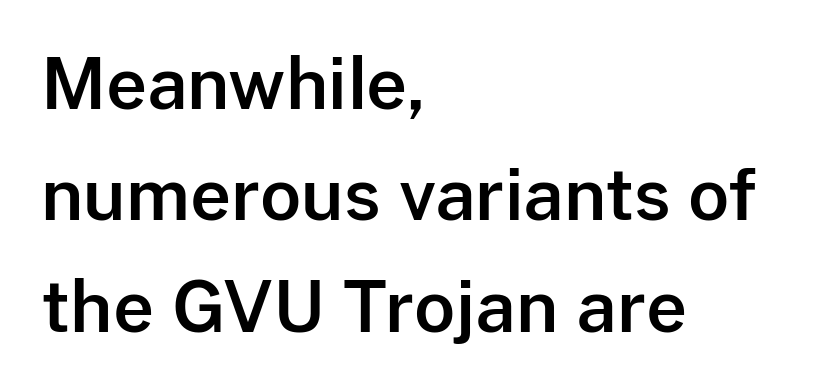
Normally led — the rows are evenly, conventionally spaced. The zone under the glyphs is completely vacant. The specimen reads as upright at a glance. Caption: standard tracking, unaltered. The passage is arranged the way most books set body copy — flush left. You can tell from the bare stems that sans-serif type was used.
